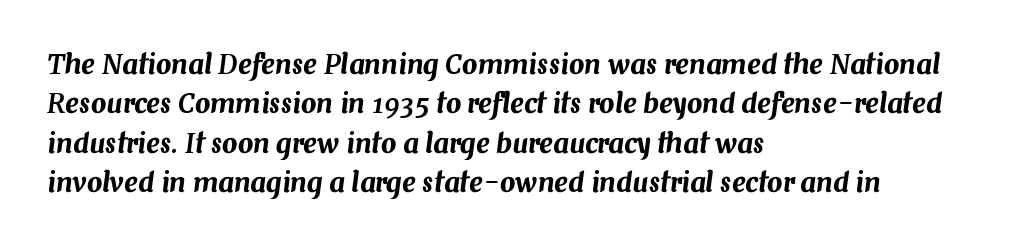
There is no visible air inserted between adjacent glyphs. These lines sit exactly where default settings would place them. Short and long lines alike share a common starting point at left. The passage shown is not underscored anywhere. Slanted lettering throughout.
